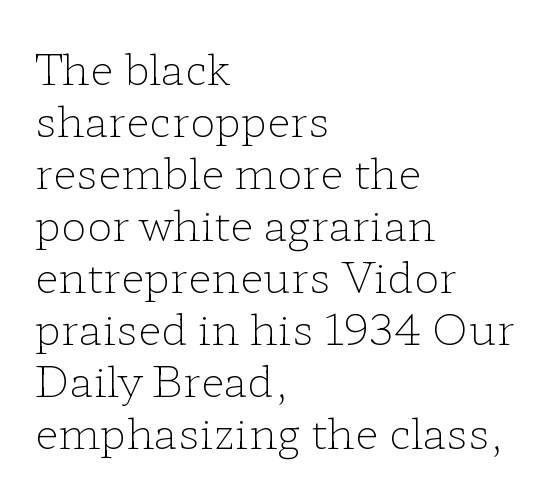
The image shows 43 px light, wide serif type, upright; set left-aligned, line spacing 1.21x, normal letter spacing, not underlined; low stroke contrast and a medium x-height.
